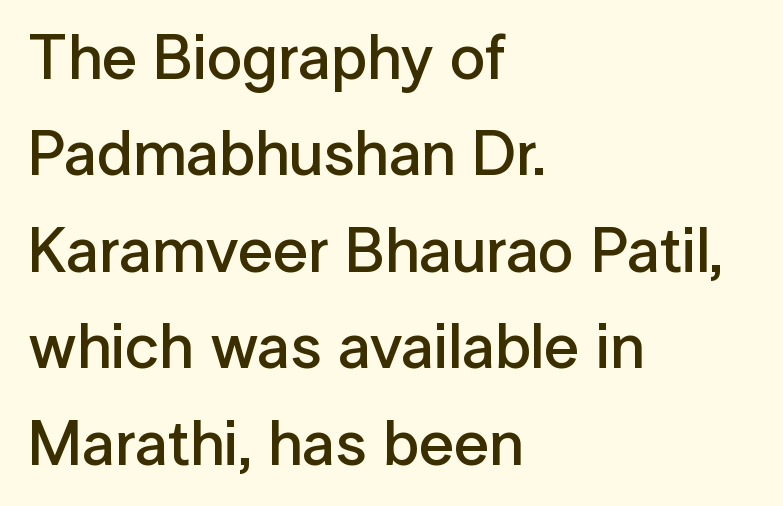
The image shows 63 px semibold sans-serif type, upright; set left-aligned, normal line spacing (1.53x), normal letter spacing, not underlined; low stroke contrast and a medium x-height.
